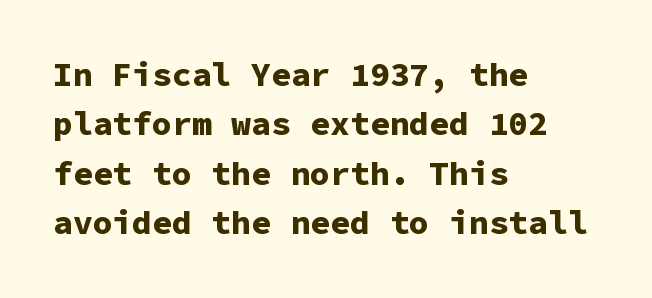
{"serif": "no", "italic": "no", "bold": "yes", "weight": "bold", "width": "normal", "stroke_contrast": "low", "x_height": "medium", "monospaced": "yes", "underline": "no", "align": "left", "line_spacing": "normal", "line_spacing_ratio": 1.5, "letter_spacing": "normal", "letter_spacing_em": 0.0, "glyph_px": 33}
